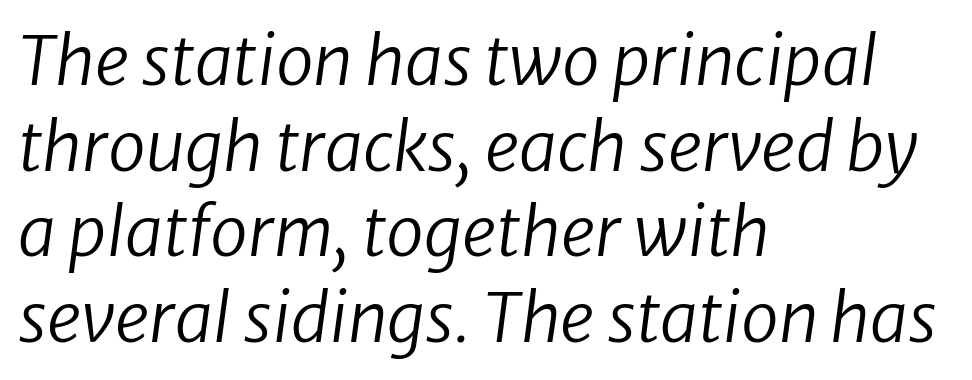
Q: Is the text bold? A: No.
Q: Is the typeface a serif or a sans-serif typeface? A: Sans-serif.
Q: Is the text underlined? A: No.
Q: How is the paragraph aligned? A: Left-aligned.
Q: Is the spacing between letters normal or unusually wide? A: Normal.
Q: Is the spacing between lines tight, normal or loose? A: Normal.
Q: Width (condensed, normal, or wide)? A: Normal.
Q: Stroke contrast? A: Low.
Q: x-height? A: Medium.
Q: Monospaced? A: No.
